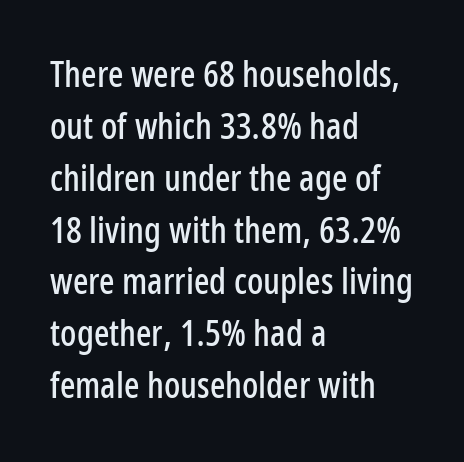
{"serif": "no", "italic": "no", "width": "condensed", "stroke_contrast": "low", "x_height": "medium", "monospaced": "no", "underline": "no", "align": "left", "line_spacing": "normal", "line_spacing_ratio": 1.44, "letter_spacing": "normal", "letter_spacing_em": 0.0, "glyph_px": 36}
